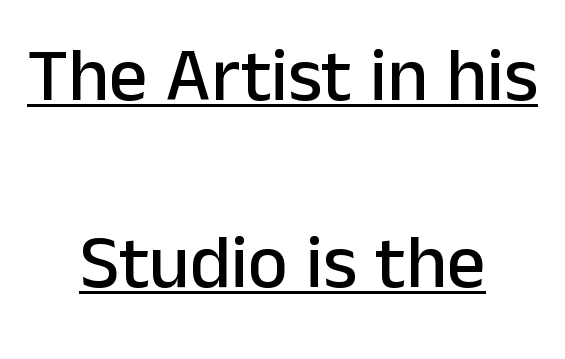
{"serif": "no", "italic": "no", "width": "normal", "stroke_contrast": "low", "x_height": "medium", "monospaced": "no", "underline": "yes", "align": "center", "line_spacing": "loose", "line_spacing_ratio": 2.46, "letter_spacing": "normal", "letter_spacing_em": 0.0, "glyph_px": 76}
